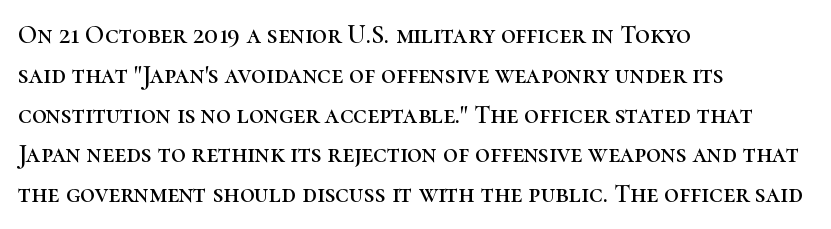
Q: Is the text italic (slanted)? A: No, it is upright.
Q: Is the text underlined? A: No.
Q: How is the paragraph aligned? A: Left-aligned.
Q: Is the spacing between letters normal or unusually wide? A: Normal.
Q: Is the spacing between lines tight, normal or loose? A: Normal.
